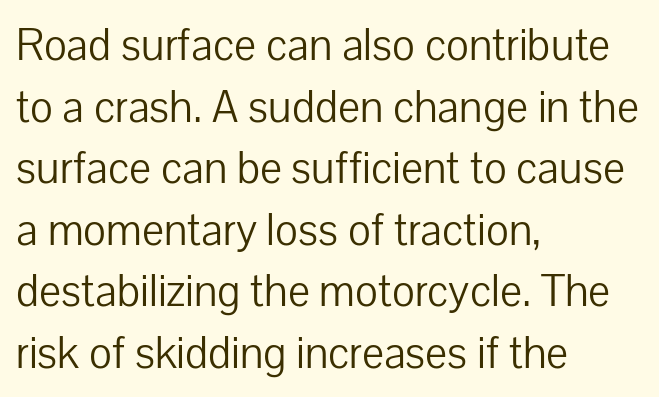
The image shows 44 px light sans-serif type, upright; set left-aligned, normal line spacing (1.4x), normal letter spacing, not underlined; low stroke contrast and a medium x-height.
